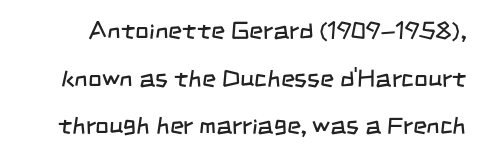
Anything drawn beneath the words? Only blank space. Quick note: interline space is abundant. Letters have the restrained weight of plain body copy at most. The type is set solid horizontally, with unmodified tracking.
